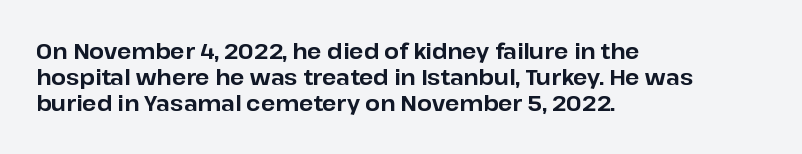
The image shows 21 px bold type, upright; set left-aligned, line spacing 1.24x, normal letter spacing, not underlined.
